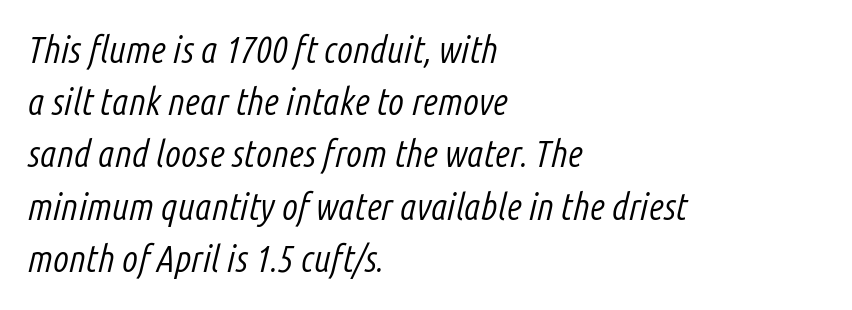
The image shows 37 px light, condensed type, italic (leaning right); set left-aligned, normal line spacing (1.41x), normal letter spacing, not underlined; low stroke contrast and a medium x-height.
